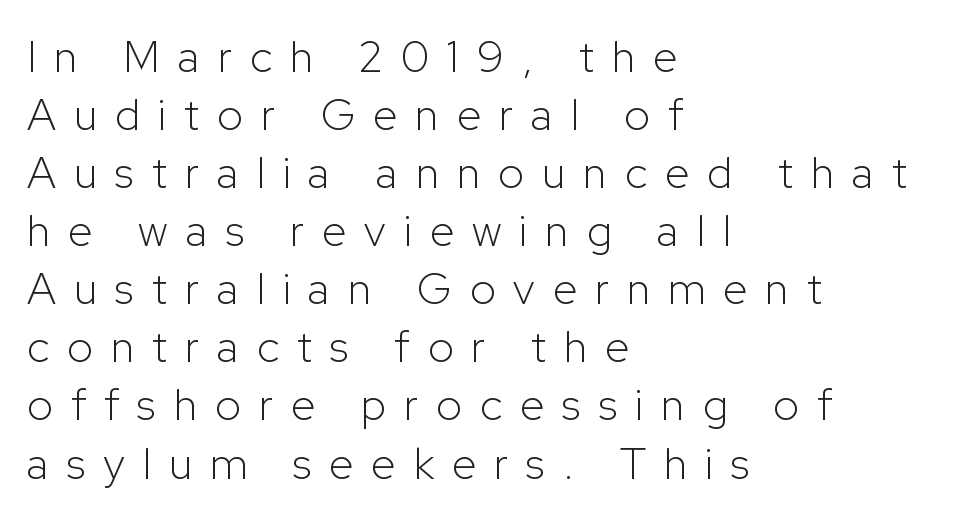
If you drew a ruler down the left edge, every line would touch it. Honestly, the letter spacing is so wide it's the main thing you notice. You can tell it's not italic because the verticals are truly vertical. Honestly, the row spacing looks completely unremarkable.
